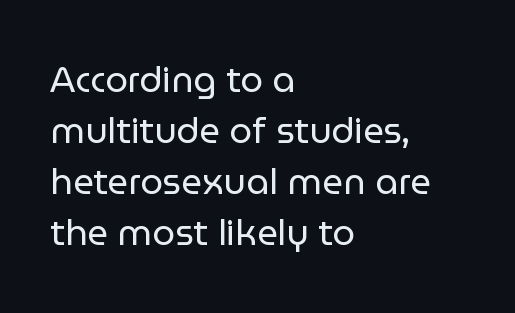
The lettering holds an erect, upright posture throughout. Any mark beneath the type? The region is blank. Does the type have serifs? No, each stem ends abruptly. The setting favours the left margin, as ordinary paragraphs usually do. No extra ink here — the face is not bold. Think of a printed novel: that variable character pitch is what you see here.
